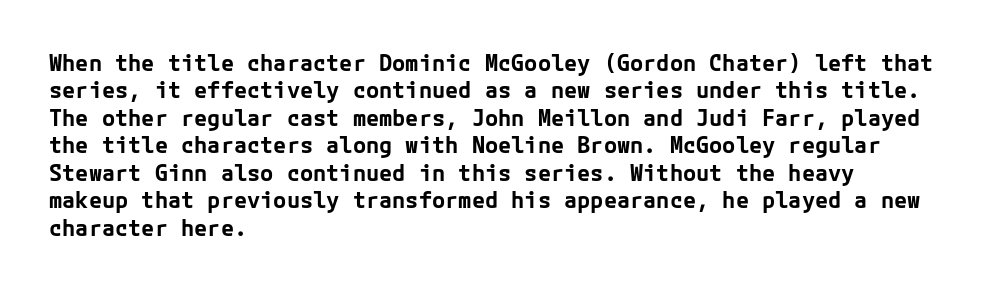
{"italic": "no", "bold": "yes", "underline": "no", "align": "left", "line_spacing": "normal", "line_spacing_ratio": 1.25, "letter_spacing": "normal", "letter_spacing_em": 0.0, "glyph_px": 22}
